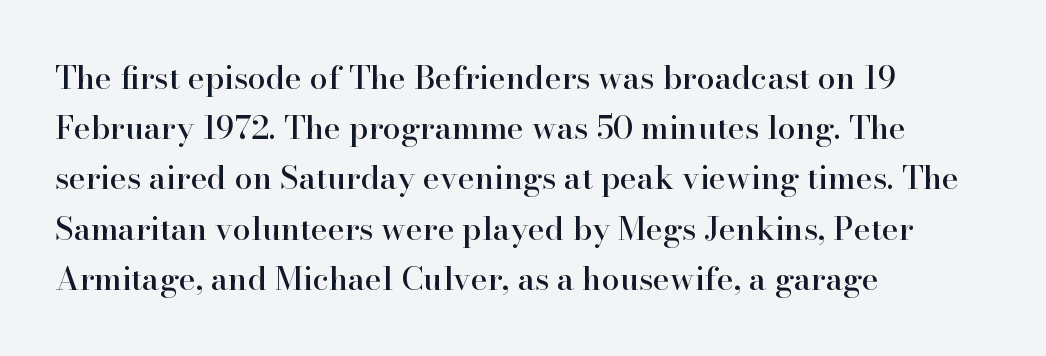
The passage shown is typed in a proportional face where columns would drift. These lines are composed in type with serifs. The gap between lines stays unmarked. How are the letters spaced? Ordinarily, with no added tracking.
